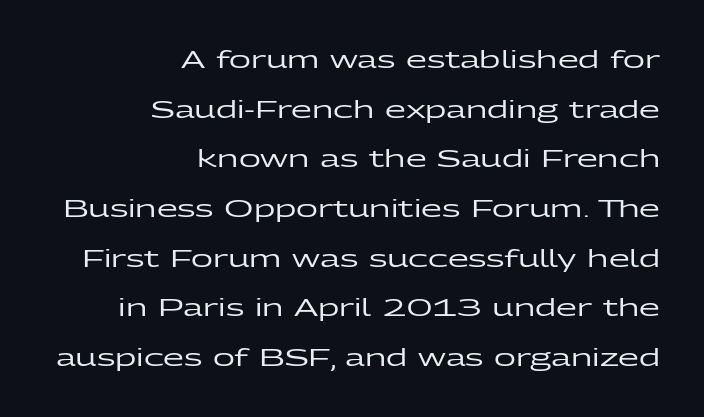
Q: Is the text italic (slanted)? A: No, it is upright.
Q: Is the text underlined? A: No.
Q: How is the paragraph aligned? A: Right-aligned.
Q: Is the spacing between letters normal or unusually wide? A: Normal.
Q: Is the spacing between lines tight, normal or loose? A: Loose.
